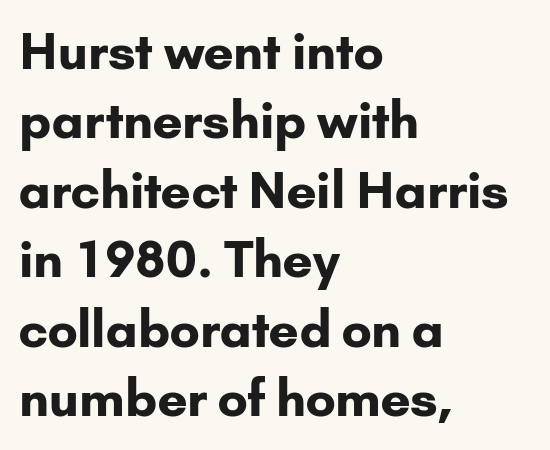
Beneath every word, the page is bare. Nothing unusual about the tracking: characters are spaced as the font intends. Thick stems and heavy bowls — unmistakably bold. Quick note: interline space is typical.
